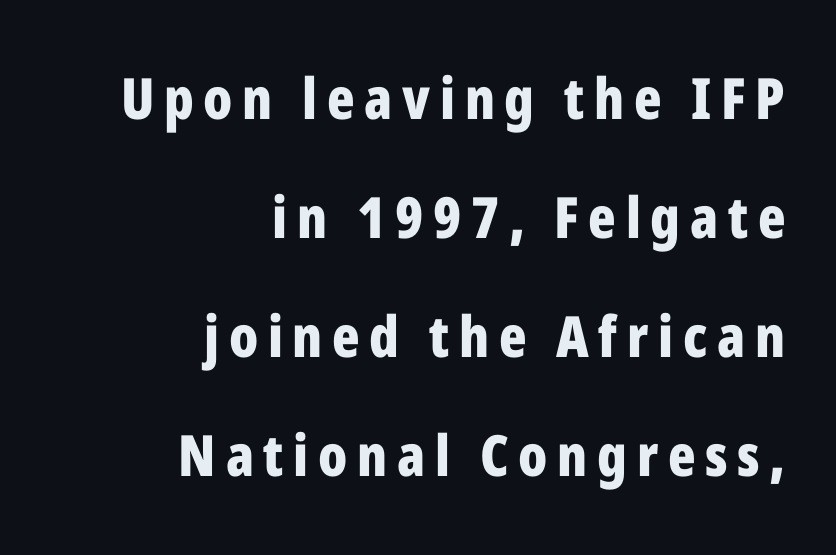
The image shows 57 px bold, condensed sans-serif type, upright; set right-aligned, loose line spacing (2.09x), not underlined; low stroke contrast and a medium x-height.
